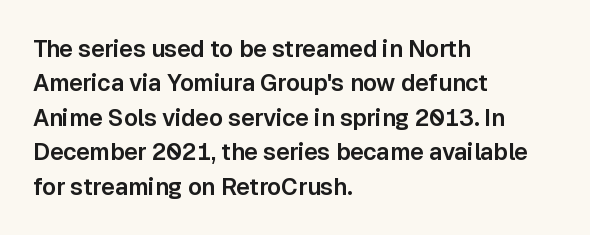
Q: Is the text italic (slanted)? A: No, it is upright.
Q: Is the text underlined? A: No.
Q: How is the paragraph aligned? A: Left-aligned.
Q: Is the spacing between letters normal or unusually wide? A: Normal.
Q: Is the spacing between lines tight, normal or loose? A: Normal.
